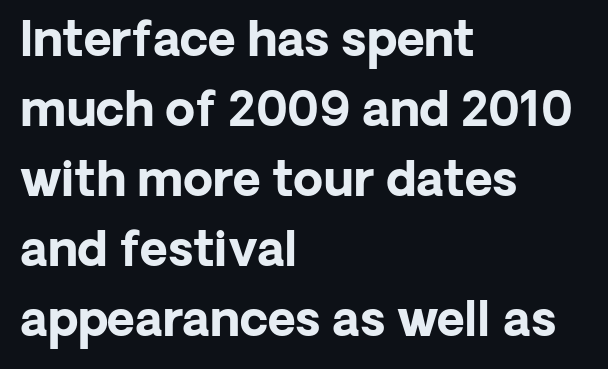
The image shows 48 px bold sans-serif type, upright; set left-aligned, normal line spacing (1.46x), normal letter spacing, not underlined; low stroke contrast and a medium x-height.
